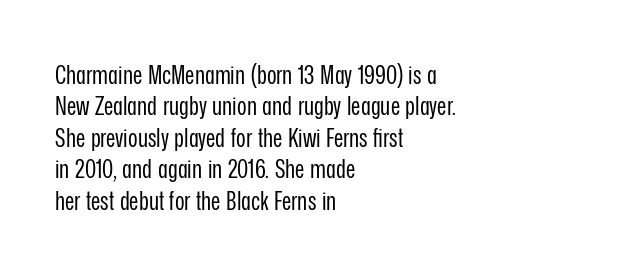
Q: Is the text bold? A: No.
Q: Is the text italic (slanted)? A: No, it is upright.
Q: Is the text underlined? A: No.
Q: How is the paragraph aligned? A: Left-aligned.
Q: Is the spacing between letters normal or unusually wide? A: Normal.
